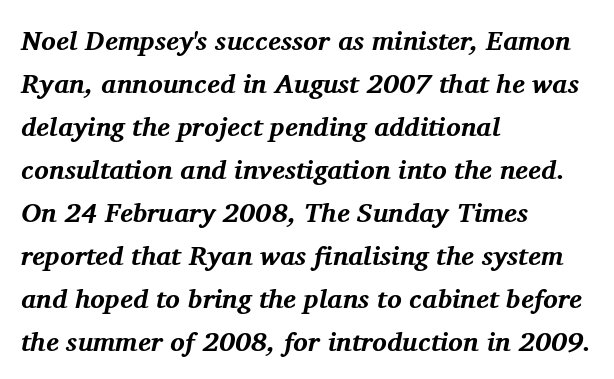
Q: Is the text bold? A: Yes.
Q: Is the text italic (slanted)? A: Yes, it leans right by about 11 degrees.
Q: Is the text underlined? A: No.
Q: How is the paragraph aligned? A: Left-aligned.
Q: Is the spacing between letters normal or unusually wide? A: Normal.
Q: Is the spacing between lines tight, normal or loose? A: Normal.
